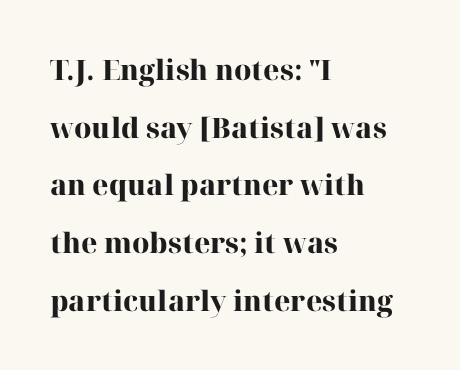
{"serif": "yes", "italic": "no", "bold": "yes", "weight": "heavy", "width": "normal", "stroke_contrast": "high", "x_height": "medium", "monospaced": "no", "underline": "no", "align": "left", "line_spacing": "loose", "line_spacing_ratio": 2.06, "letter_spacing": "normal", "letter_spacing_em": 0.0, "glyph_px": 28}
